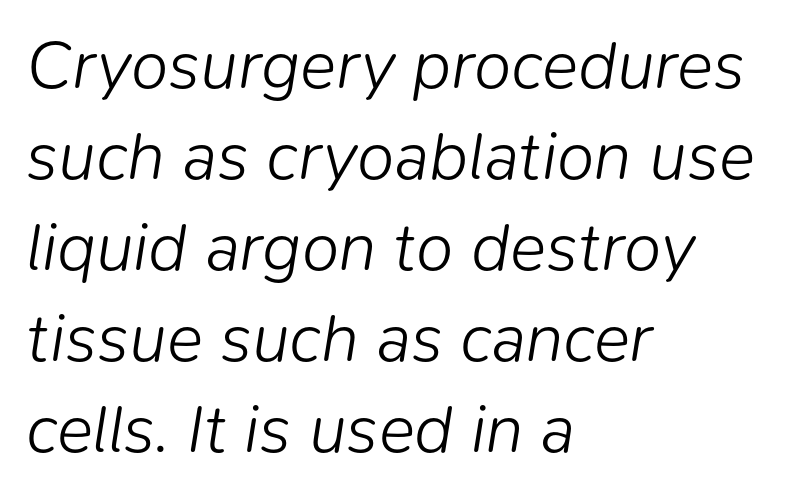
Q: Is the text bold? A: No.
Q: Is the text italic (slanted)? A: Yes, it leans right by about 9 degrees.
Q: Is the text underlined? A: No.
Q: How is the paragraph aligned? A: Left-aligned.
Q: Is the spacing between letters normal or unusually wide? A: Normal.
Q: Is the spacing between lines tight, normal or loose? A: Normal.
Q: Width (condensed, normal, or wide)? A: Normal.
Q: Stroke contrast? A: Low.
Q: x-height? A: Medium.
Q: Monospaced? A: No.
